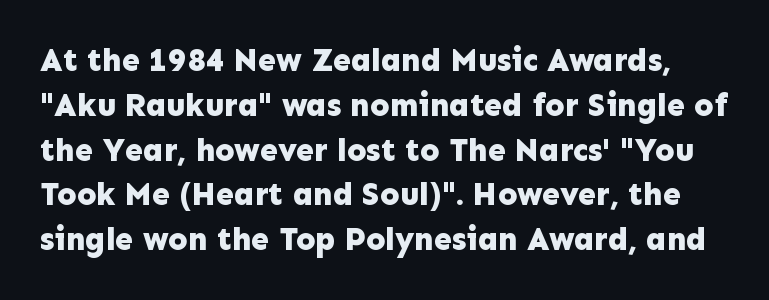
This rendering employs a face without finishing strokes, i.e., a sans-serif. Interline gaps are of average width in this sample. These lines are rendered in a variable-pitch font. The sample has been set heavy, in full bold.
